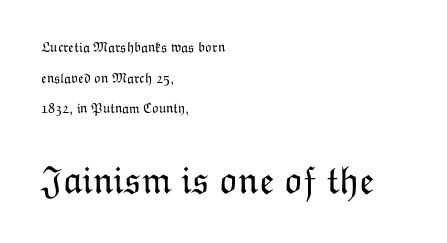
Q: Is the text bold? A: No.
Q: Is the text italic (slanted)? A: No, it is upright.
Q: Is the text underlined? A: No.
Q: How is the paragraph aligned? A: Left-aligned.
Q: Is the spacing between letters normal or unusually wide? A: Normal.
Q: Is the spacing between lines tight, normal or loose? A: Loose.
Q: Which block of text is set in a larger size, the first (top) or the second (bottom)? A: The second (bottom) one.
Q: Width (condensed, normal, or wide)? A: Normal.
Q: Stroke contrast? A: Low.
Q: x-height? A: Medium.
Q: Monospaced? A: No.
